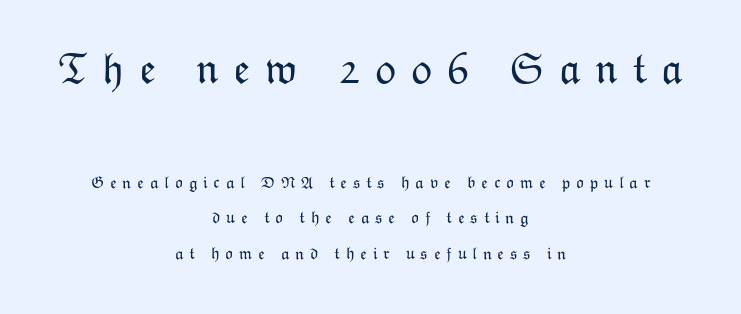
Spacing between characters has been opened up far beyond the box default. Baseline-to-baseline distance is far greater than the letter height. The strokes are not fattened; the text isn't bold. Think of a printed novel: that variable character pitch is what you see here. Typesetter's note — upper block bumped up in size, lower block left smaller. Italic? Not at all — the glyphs are vertical.
